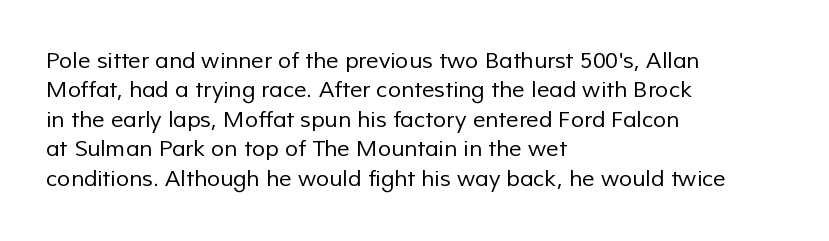
{"bold": "no", "underline": "no", "align": "left", "line_spacing": "normal", "line_spacing_ratio": 1.34, "letter_spacing": "normal", "letter_spacing_em": 0.0, "glyph_px": 22}
